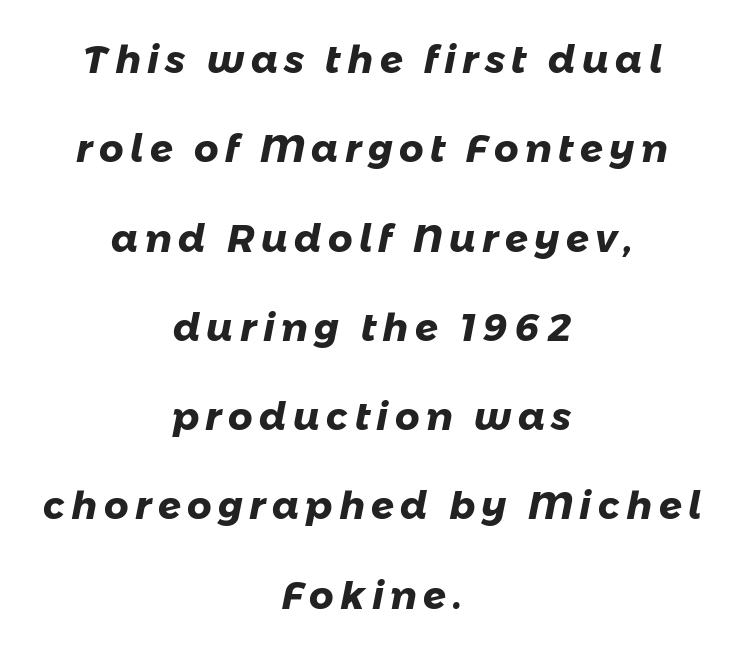
Are there feet on the stems? There aren't — it's a sans. Spacing verdict: proportional, widths tailored to each character. These lines carry a lot of weight — the face is fully bold. Layout note: lines centered.
